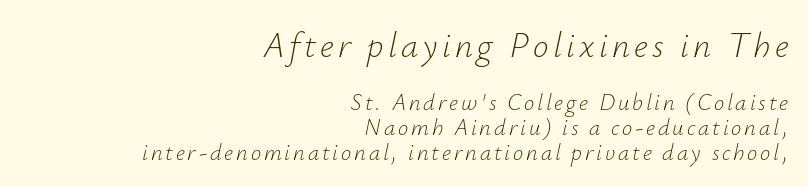
The image shows 35 px light type, italic (leaning right); set right-aligned, tight line spacing (1.07x), not underlined; the first (top) block is 1.52x larger; low stroke contrast and a small x-height.
